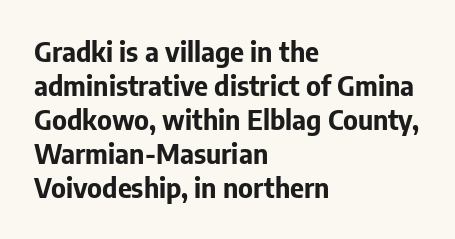
Q: Is the text bold? A: Yes.
Q: Is the text italic (slanted)? A: No, it is upright.
Q: Is the text underlined? A: No.
Q: How is the paragraph aligned? A: Left-aligned.
Q: Is the spacing between letters normal or unusually wide? A: Normal.
Q: Is the spacing between lines tight, normal or loose? A: Normal.
